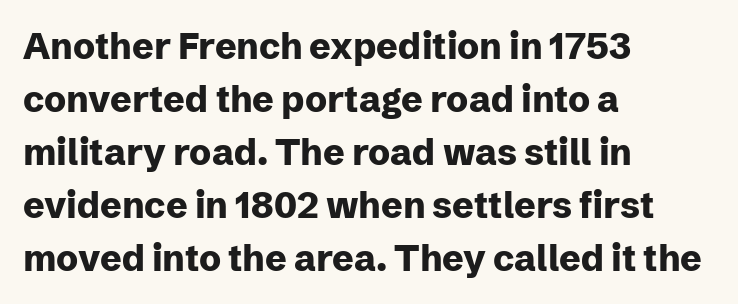
The image shows 36 px heavy sans-serif type, upright; set left-aligned, normal line spacing (1.47x), normal letter spacing, not underlined; low stroke contrast and a medium x-height.
